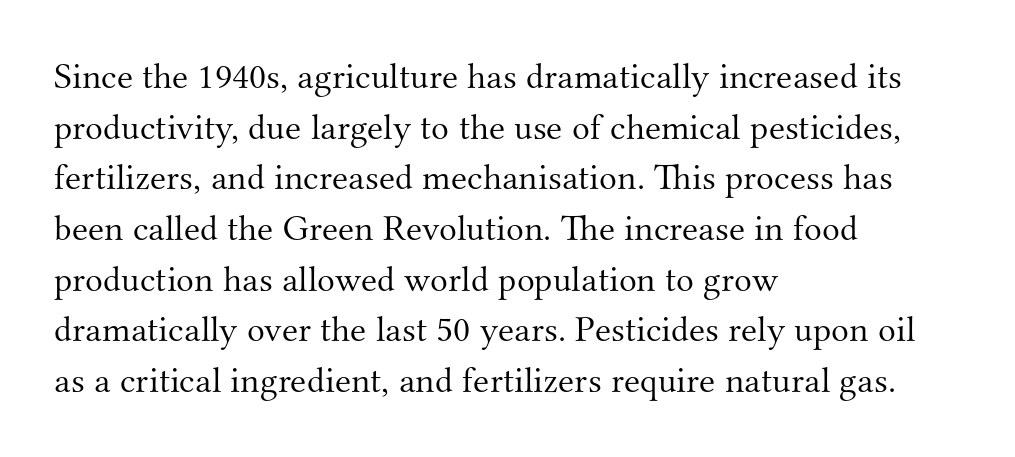
Q: Is the text bold? A: No.
Q: Is the text italic (slanted)? A: No, it is upright.
Q: Is the typeface a serif or a sans-serif typeface? A: Serif.
Q: Is the text underlined? A: No.
Q: How is the paragraph aligned? A: Left-aligned.
Q: Is the spacing between letters normal or unusually wide? A: Normal.
Q: Is the spacing between lines tight, normal or loose? A: Normal.
Q: Width (condensed, normal, or wide)? A: Normal.
Q: Stroke contrast? A: Medium.
Q: x-height? A: Small.
Q: Monospaced? A: No.
